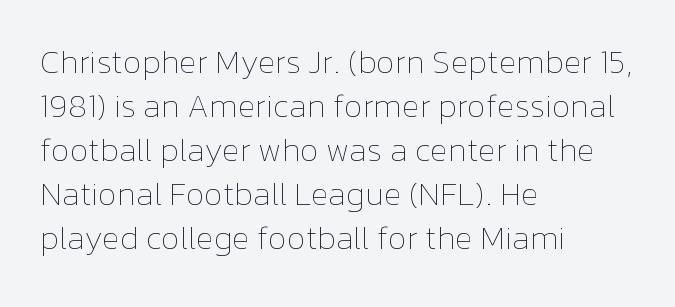
{"italic": "no", "bold": "no", "weight": "thin", "width": "normal", "stroke_contrast": "low", "x_height": "medium", "monospaced": "no", "underline": "no", "align": "left", "line_spacing": "normal", "line_spacing_ratio": 1.33, "letter_spacing": "normal", "letter_spacing_em": 0.0, "glyph_px": 33}
